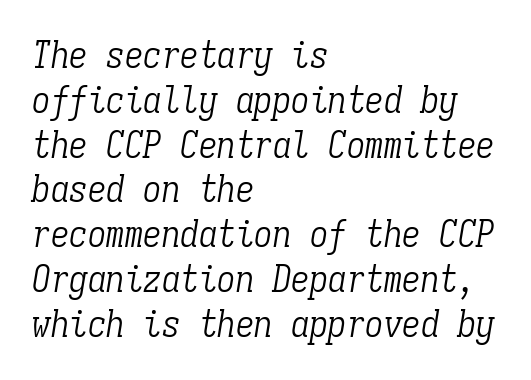
The font's italic variant was chosen for this text. The typesetter chose a ragged-right arrangement here. This sample has the even, mechanical cadence of fixed-width lettering. Descenders hang freely into open space. The cut favours lightness, reaching ordinary text weight at its darkest. To sum up the face: it has serifs.
